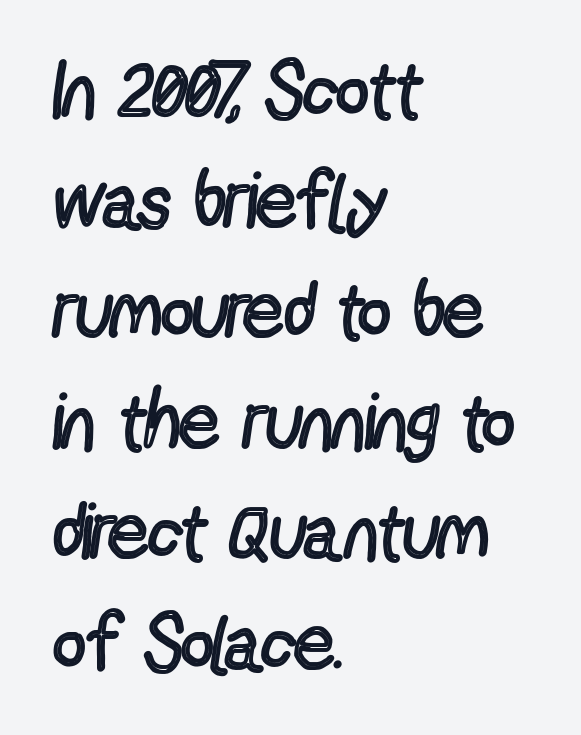
Spacing between characters is what you'd get straight out of the box. Varying glyph widths throughout — classic text-font behaviour. Layout note: lines flush left. Stroke terminals: plain, sans-serif. Decoration check: the copy has no underline.
